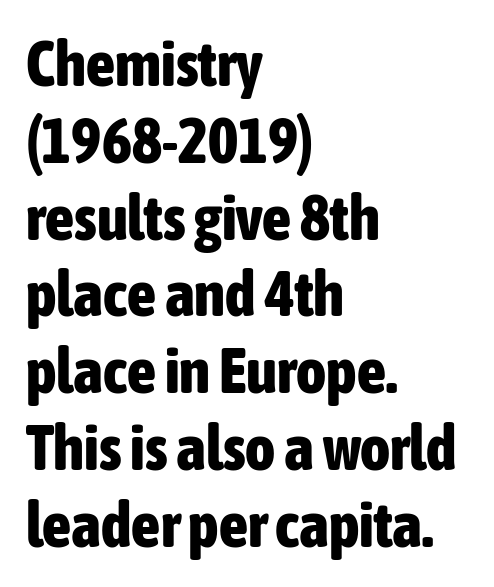
Unlike a traditional serif, this face leaves its strokes unadorned. Line beginnings align vertically; line endings do not. Tracking here is standard; glyphs follow each other at the usual distance. Posture: straight, roman, zero tilt. The passage shown is typed in a proportional face where columns would drift.
